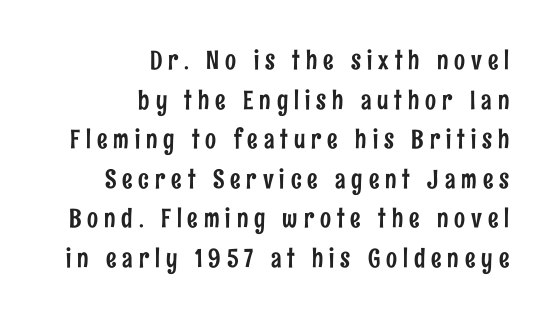
{"italic": "no", "underline": "no", "align": "right", "line_spacing": "normal", "line_spacing_ratio": 1.52, "letter_spacing": "wide", "letter_spacing_em": 0.23, "glyph_px": 26}
